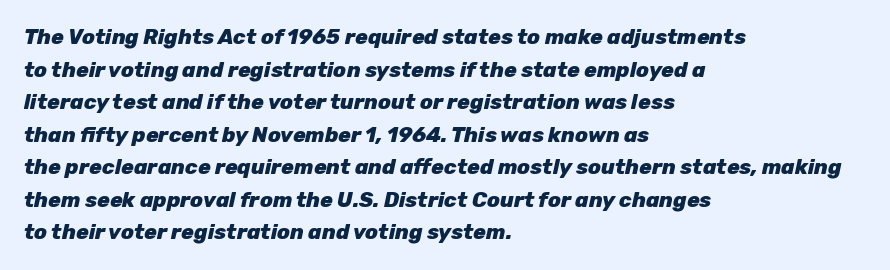
The image shows 21 px bold type, italic (leaning right); set left-aligned, normal line spacing (1.55x), normal letter spacing, not underlined.
